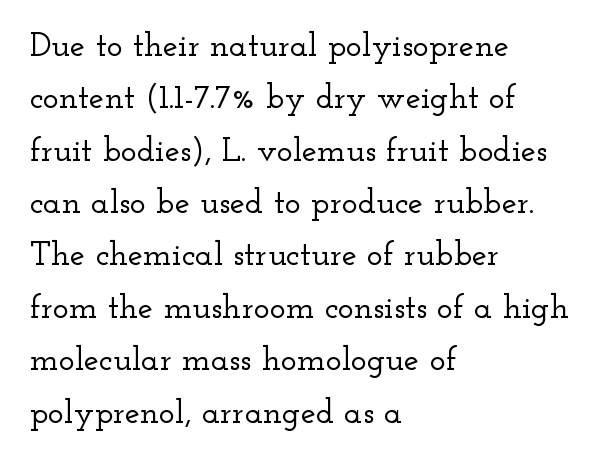
The image shows 34 px wide serif type, upright; set left-aligned, normal line spacing (1.54x), normal letter spacing, not underlined; low stroke contrast and a small x-height.
